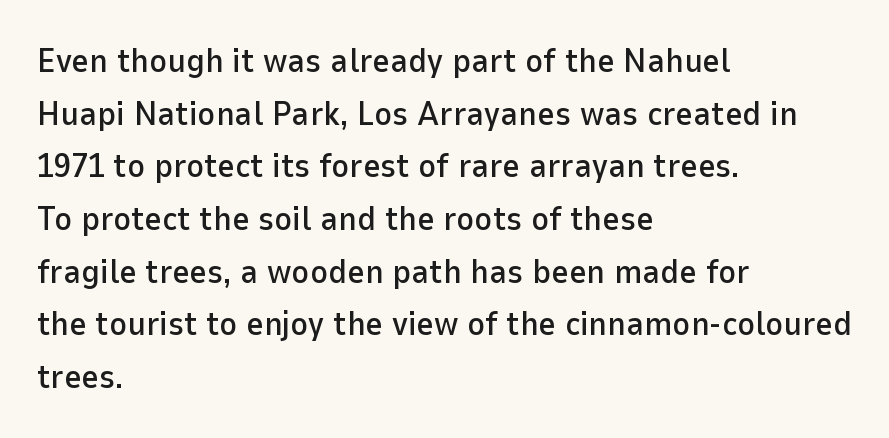
Type style note: lacks serifs. The letters advance in unequal steps, a hallmark of proportional type. Glyph-to-glyph distance matches everyday printed text. Honestly, the row spacing looks completely unremarkable.
